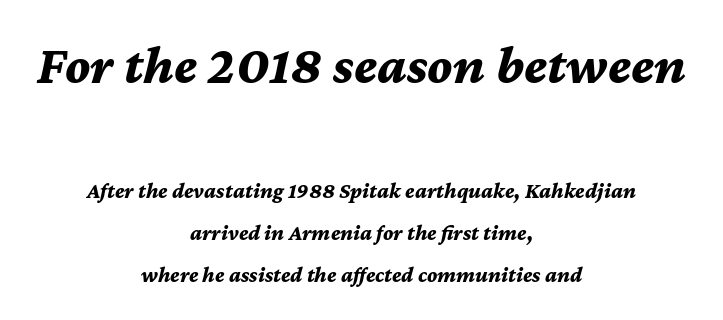
The image shows 54 px bold type, italic (leaning right); set centered, loose line spacing (1.91x), normal letter spacing, not underlined; the first (top) block is 2.45x larger; medium stroke contrast and a medium x-height.
